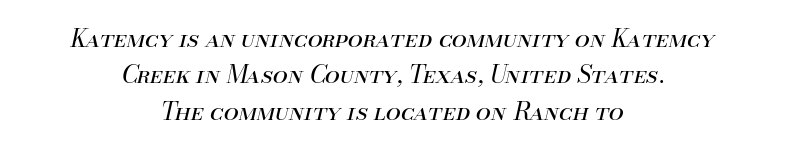
Q: Is the text bold? A: No.
Q: Is the text italic (slanted)? A: Yes, it leans right by about 13 degrees.
Q: Is the text underlined? A: No.
Q: How is the paragraph aligned? A: Centered.
Q: Is the spacing between letters normal or unusually wide? A: Normal.
Q: Is the spacing between lines tight, normal or loose? A: Normal.
